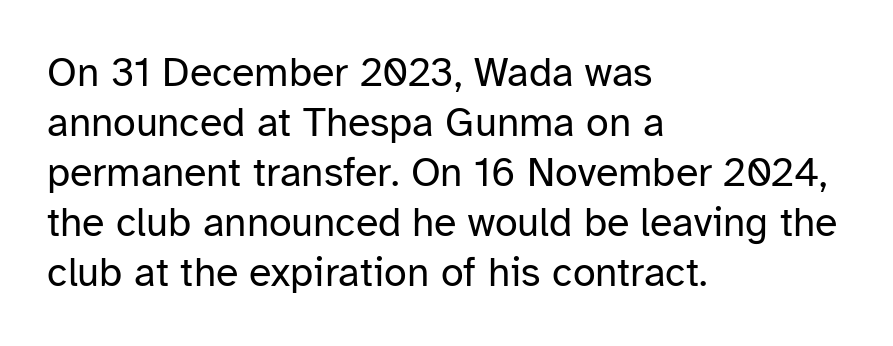
{"serif": "no", "italic": "no", "bold": "no", "weight": "regular", "width": "normal", "stroke_contrast": "low", "x_height": "medium", "monospaced": "no", "underline": "no", "align": "left", "line_spacing_ratio": 1.22, "letter_spacing": "normal", "letter_spacing_em": 0.0, "glyph_px": 41}
